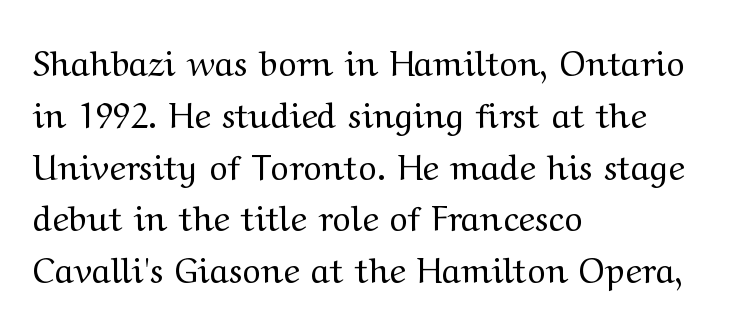
{"serif": "yes", "italic": "no", "bold": "no", "weight": "regular", "width": "wide", "stroke_contrast": "medium", "x_height": "medium", "monospaced": "no", "underline": "no", "align": "left", "line_spacing": "normal", "line_spacing_ratio": 1.48, "letter_spacing": "normal", "letter_spacing_em": 0.0, "glyph_px": 35}
